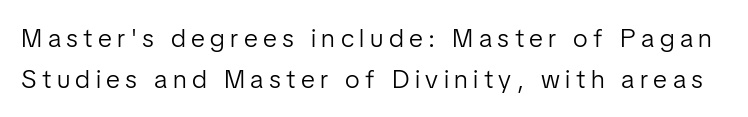
Q: Is the text bold? A: No.
Q: Is the text italic (slanted)? A: No, it is upright.
Q: Is the text underlined? A: No.
Q: Is the spacing between letters normal or unusually wide? A: Unusually wide.
Q: Is the spacing between lines tight, normal or loose? A: Normal.
